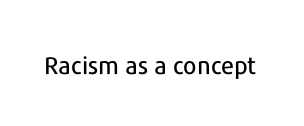
Q: Is the text italic (slanted)? A: No, it is upright.
Q: Is the text underlined? A: No.
Q: Is the spacing between letters normal or unusually wide? A: Normal.
